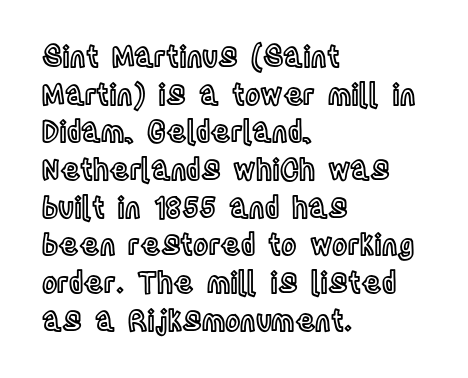
Character widths vary here, with narrow letters taking less room than wide ones. Line starts are locked; line ends wander. Notice how the stems are strictly vertical — no italics here. The rows are spaced the way most documents space them. The gap between lines stays unmarked.
